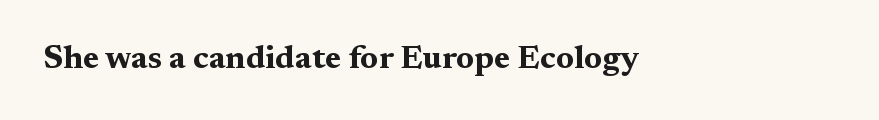
The image shows 33 px bold, wide serif type, upright; set normal letter spacing, not underlined; medium stroke contrast and a medium x-height.
